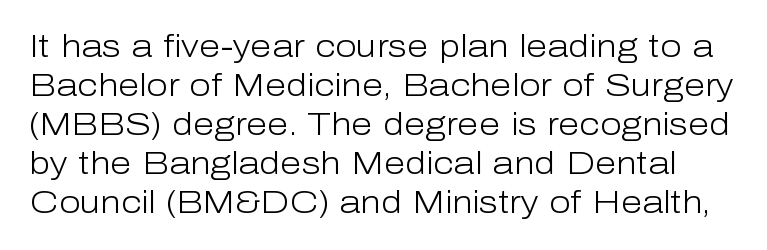
There is no visible air inserted between adjacent glyphs. The characters are drawn with everyday or finer stroke widths. These lines are rendered in a variable-pitch font. Italic: no, the glyphs are upright roman. Only glyphs here, with clear space below each row.
